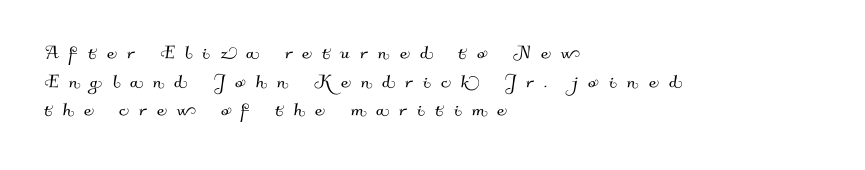
The type is letterspaced generously, with wide tracking. The lines are quadded left. Plain, unruled lines of type.
